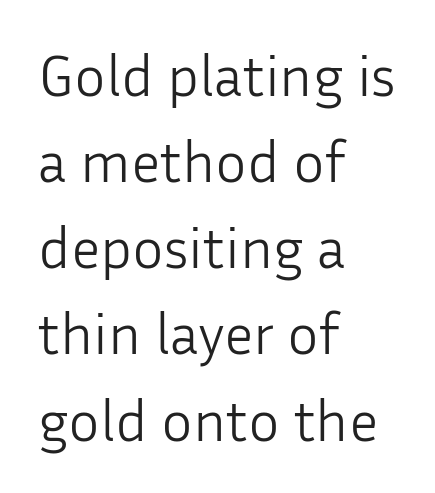
Q: Is the text bold? A: No.
Q: Is the text italic (slanted)? A: No, it is upright.
Q: Is the typeface a serif or a sans-serif typeface? A: Sans-serif.
Q: Is the text underlined? A: No.
Q: How is the paragraph aligned? A: Left-aligned.
Q: Is the spacing between letters normal or unusually wide? A: Normal.
Q: Is the spacing between lines tight, normal or loose? A: Normal.
Q: Width (condensed, normal, or wide)? A: Normal.
Q: Stroke contrast? A: Low.
Q: x-height? A: Medium.
Q: Monospaced? A: No.
